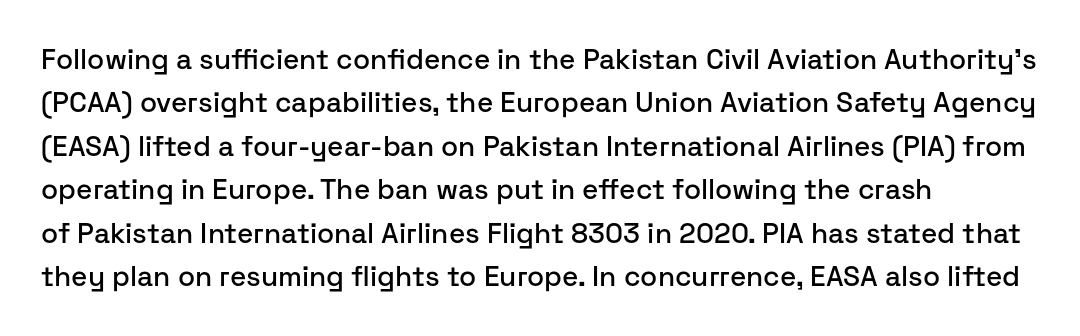
The image shows 28 px sans-serif type, upright; set left-aligned, normal line spacing (1.55x), normal letter spacing, not underlined; low stroke contrast and a medium x-height.
